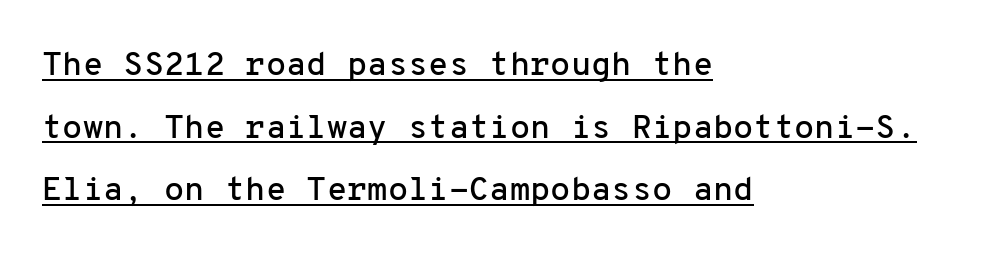
The image shows 33 px sans-serif type, upright, monospaced; set left-aligned, loose line spacing (1.9x), normal letter spacing, underlined; low stroke contrast and a medium x-height.
